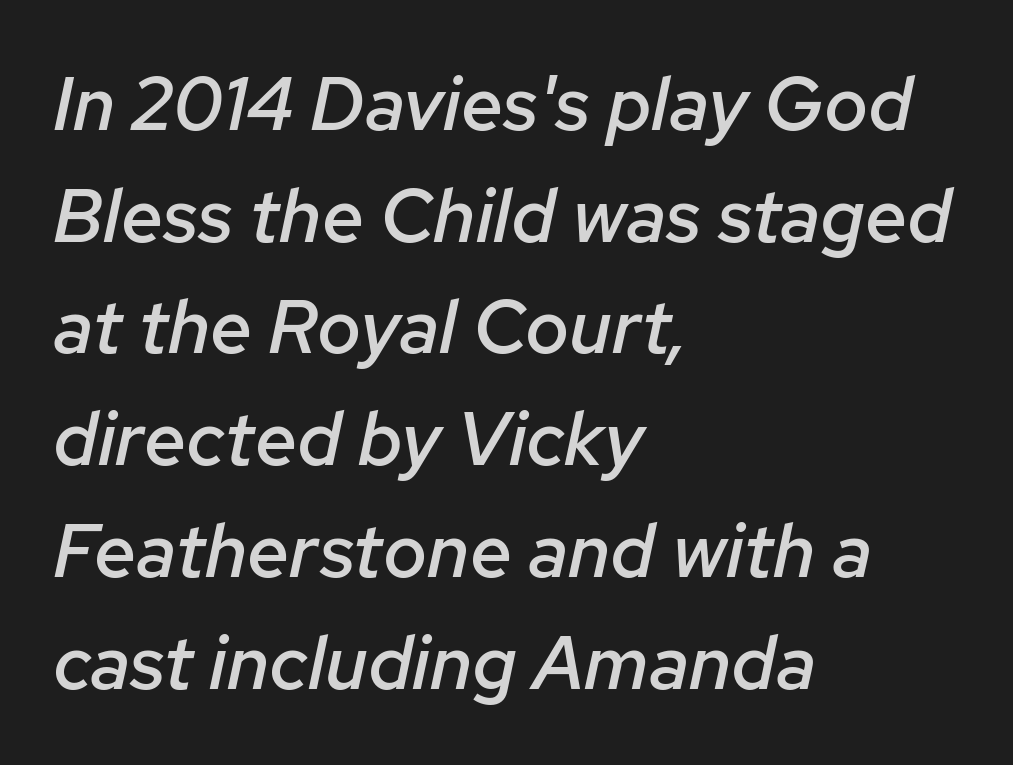
The image shows 75 px semibold type, italic (leaning right); set left-aligned, normal line spacing (1.49x), normal letter spacing, not underlined; low stroke contrast and a medium x-height.
